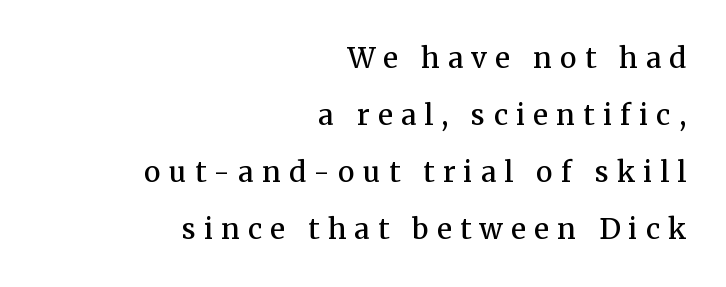
Is the type bold? Partly — it's a semibold, heavier than regular but not fully bold. The characters display serif detailing at their extremities. There is plenty of visible air inserted between adjacent glyphs. Vertical spacing — loose. No italicization has been applied; the sample stays upright. Note the varied advance widths — an 'i' is clearly narrower than an 'm'.
